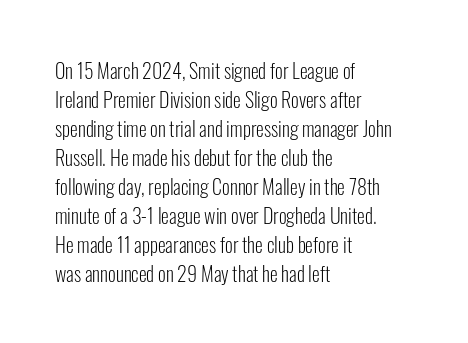
{"italic": "no", "bold": "no", "underline": "no", "align": "left", "line_spacing": "normal", "line_spacing_ratio": 1.45, "letter_spacing": "normal", "letter_spacing_em": 0.0, "glyph_px": 20}
